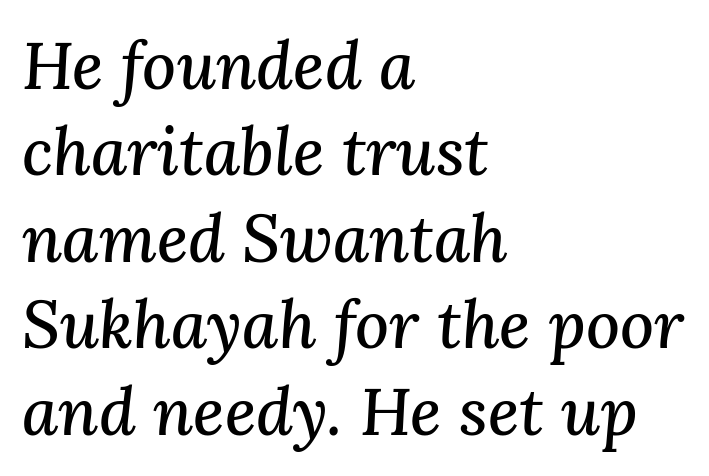
{"serif": "yes", "italic": "yes", "lean": "right", "slant_degrees": 3, "width": "normal", "stroke_contrast": "medium", "x_height": "medium", "monospaced": "no", "underline": "no", "align": "left", "line_spacing": "normal", "line_spacing_ratio": 1.31, "letter_spacing": "normal", "letter_spacing_em": 0.0, "glyph_px": 66}
